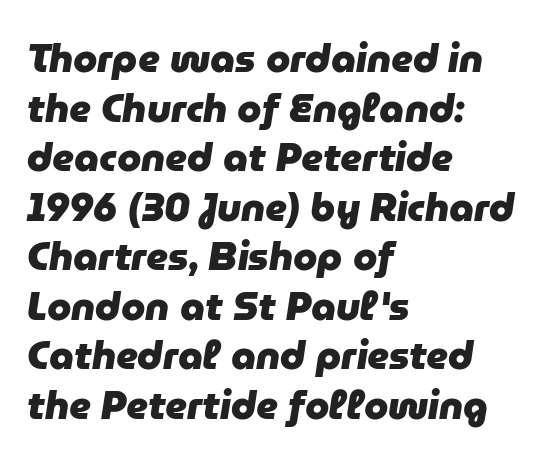
{"italic": "yes", "lean": "right", "slant_degrees": 9, "bold": "yes", "weight": "heavy", "width": "normal", "stroke_contrast": "low", "x_height": "medium", "monospaced": "no", "underline": "no", "align": "left", "line_spacing": "normal", "line_spacing_ratio": 1.27, "letter_spacing": "normal", "letter_spacing_em": 0.0, "glyph_px": 39}
